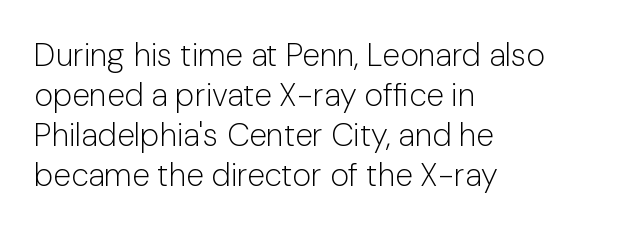
The image shows 32 px light sans-serif type, upright; set left-aligned, normal line spacing (1.25x), normal letter spacing, not underlined; low stroke contrast and a medium x-height.
